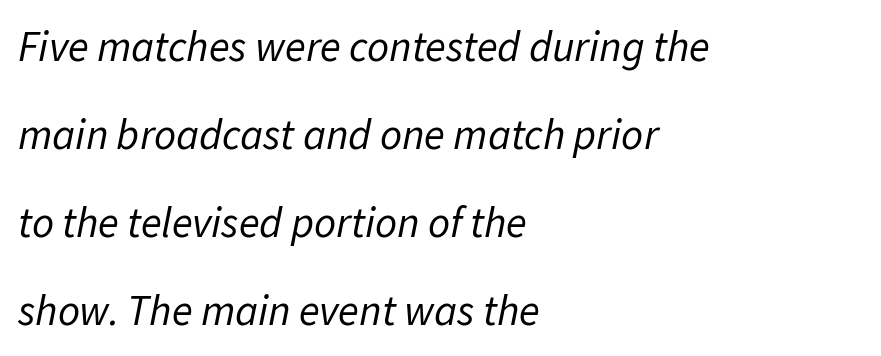
The image shows 43 px regular-weight type, italic (leaning right); set left-aligned, loose line spacing (2.05x), normal letter spacing, not underlined; low stroke contrast and a medium x-height.
